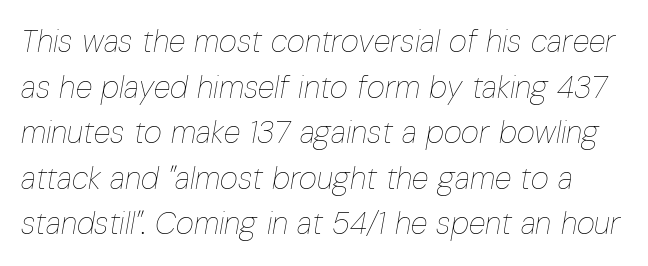
The passage shown is typed in a proportional face where columns would drift. Line spacing here is normal. Is the type heavy? It reads as light-to-regular instead. Plain, unruled lines of type. Tracking value appears to be zero — textbook default spacing.
